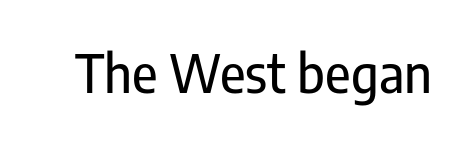
The image shows 52 px condensed sans-serif type, upright; set normal letter spacing, not underlined; low stroke contrast and a medium x-height.
